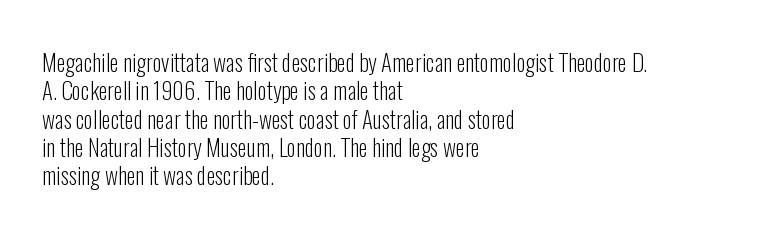
Nobody touched the tracking dial on this one. Visually the block forms a straight wall on the left and a jagged coastline on the right. Posture: upright roman. Beneath every word, the page is bare.
